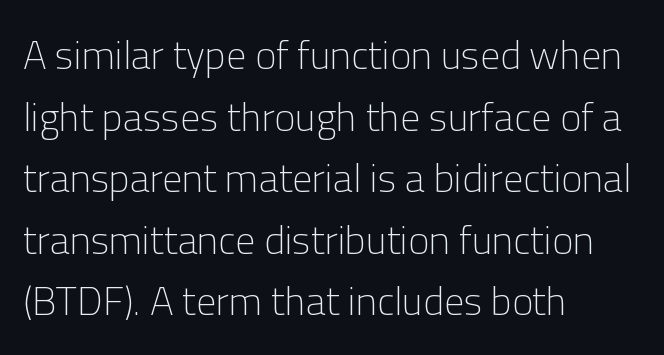
Regarding serifs, this sample does without them. The ragged edge is on the right, which tells us the setting is flush left. The letters advance in unequal steps, a hallmark of proportional type. This rendering leaves character spacing at its baseline value. One glance says typical: line gaps are just what's usual. The strokes are not fattened; the text isn't bold.
